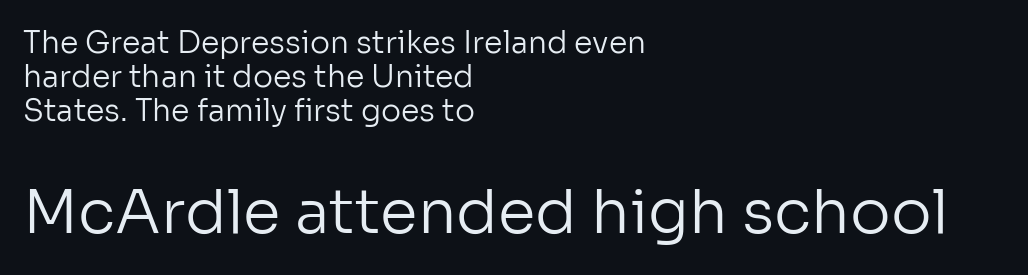
The image shows 61 px regular-weight sans-serif type, upright; set left-aligned, tight line spacing (1.13x), normal letter spacing, not underlined; the second (bottom) block is 2.03x larger; low stroke contrast and a medium x-height.
